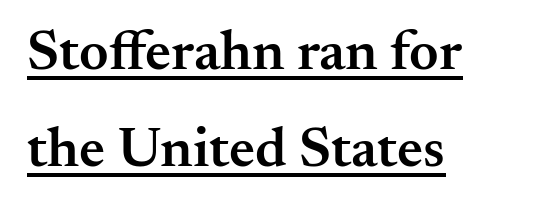
The image shows 57 px semibold serif type, upright; set left-aligned, line spacing 1.71x, normal letter spacing, underlined; medium stroke contrast and a small x-height.
